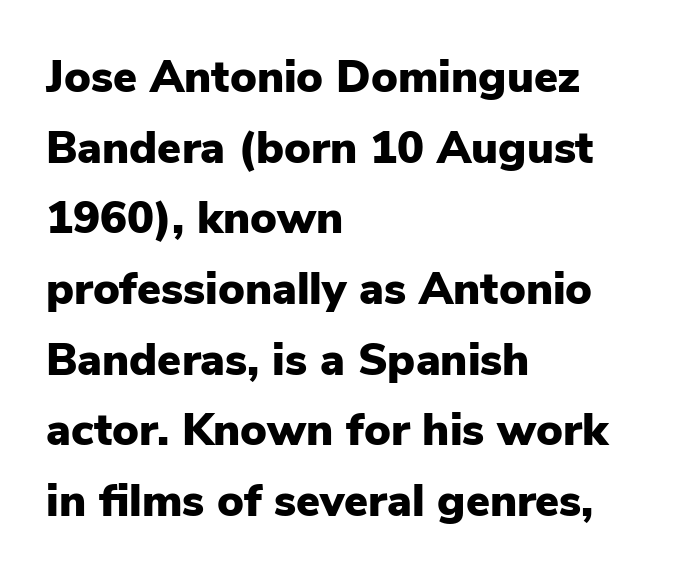
Q: Is the text bold? A: Yes.
Q: Is the text italic (slanted)? A: No, it is upright.
Q: Is the typeface a serif or a sans-serif typeface? A: Sans-serif.
Q: Is the text underlined? A: No.
Q: How is the paragraph aligned? A: Left-aligned.
Q: Is the spacing between letters normal or unusually wide? A: Normal.
Q: Is the spacing between lines tight, normal or loose? A: Normal.
Q: Width (condensed, normal, or wide)? A: Normal.
Q: Stroke contrast? A: Low.
Q: x-height? A: Medium.
Q: Monospaced? A: No.
